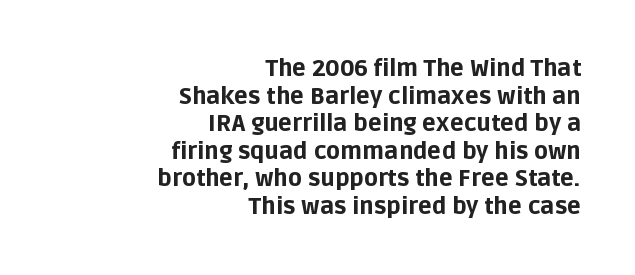
The typesetter chose a ragged-left arrangement here. Spacing between characters is what you'd get straight out of the box. Underlining? Definitely not there. Do the letters lean? They stand straight. Typesetter's note: full bold, strokes at maximum text heaviness.
